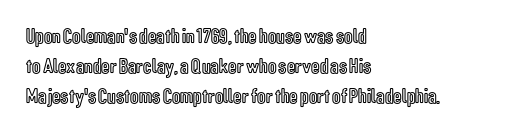
The image shows 21 px text type, upright; set left-aligned, normal line spacing (1.42x), normal letter spacing, not underlined.
